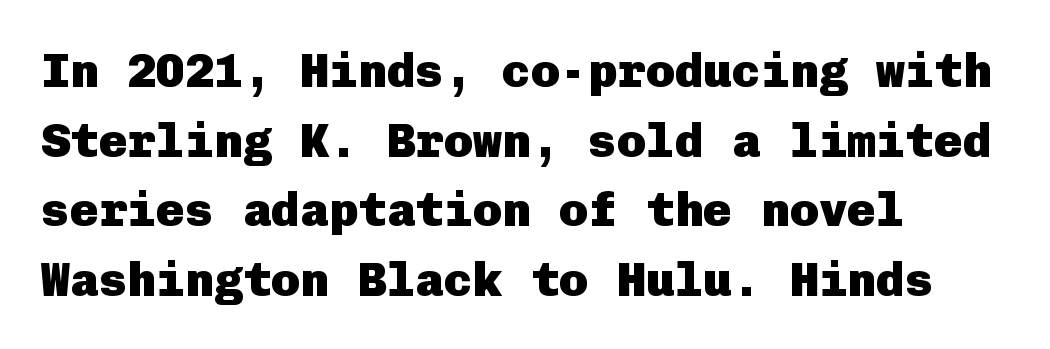
The image shows 48 px heavy sans-serif type, upright; set left-aligned, normal line spacing (1.45x), normal letter spacing, not underlined; low stroke contrast and a medium x-height.
